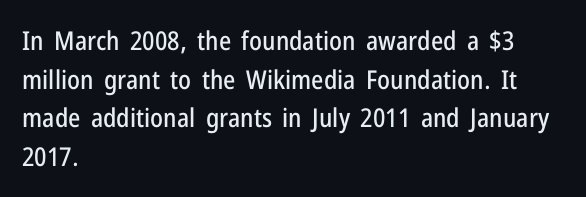
The image shows 26 px text type, upright; set left-aligned, normal line spacing (1.49x), normal letter spacing, not underlined.
